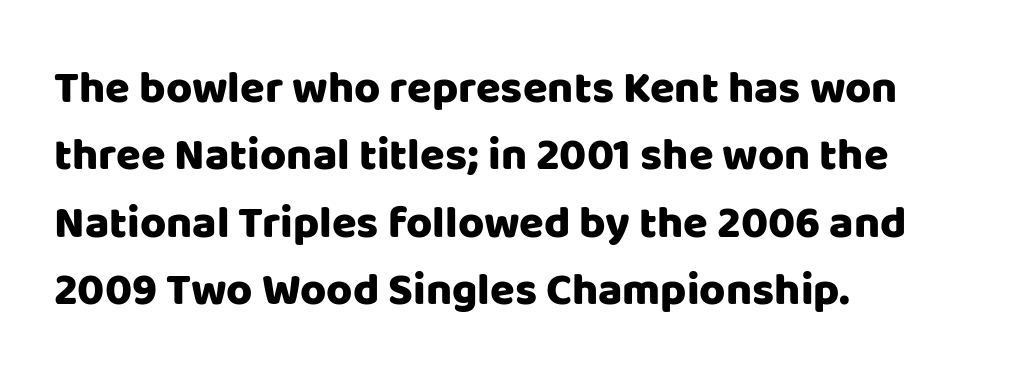
{"serif": "no", "italic": "no", "width": "normal", "stroke_contrast": "low", "x_height": "large", "monospaced": "no", "underline": "no", "align": "left", "line_spacing": "normal", "line_spacing_ratio": 1.5, "letter_spacing": "normal", "letter_spacing_em": 0.0, "glyph_px": 45}
